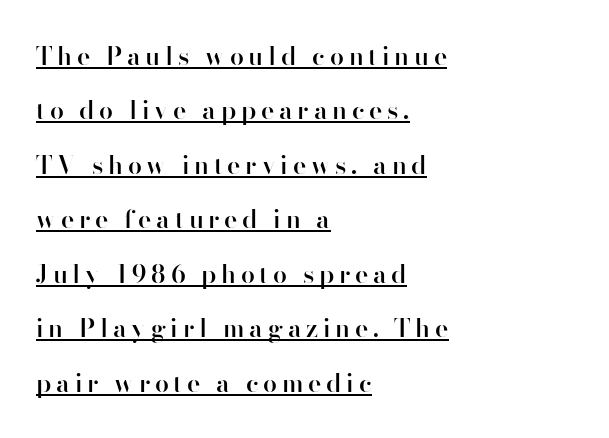
{"italic": "no", "bold": "semi", "underline": "yes", "align": "left", "line_spacing": "loose", "line_spacing_ratio": 2.18, "glyph_px": 25}
